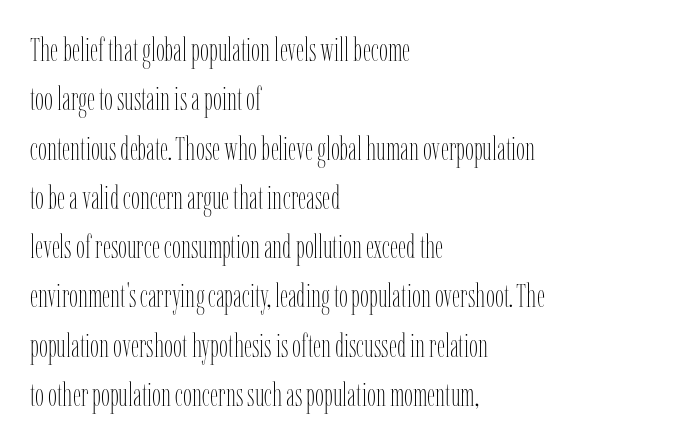
The image shows 32 px thin, condensed type, upright; set left-aligned, normal line spacing (1.54x), normal letter spacing, not underlined; low stroke contrast and a medium x-height.
